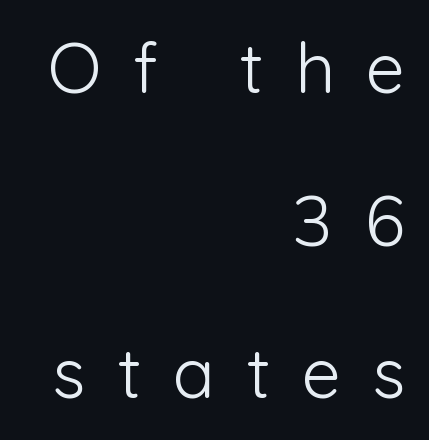
Q: Is the text bold? A: No.
Q: Is the text italic (slanted)? A: No, it is upright.
Q: Is the typeface a serif or a sans-serif typeface? A: Sans-serif.
Q: Is the text underlined? A: No.
Q: How is the paragraph aligned? A: Right-aligned.
Q: Is the spacing between letters normal or unusually wide? A: Unusually wide.
Q: Is the spacing between lines tight, normal or loose? A: Loose.
Q: Width (condensed, normal, or wide)? A: Normal.
Q: Stroke contrast? A: Low.
Q: x-height? A: Medium.
Q: Monospaced? A: No.
